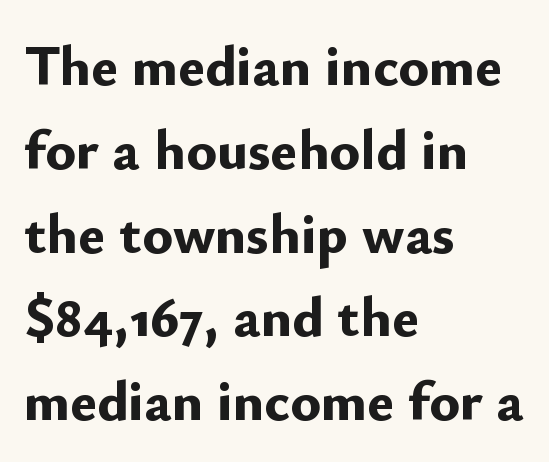
Q: Is the text bold? A: Yes.
Q: Is the text italic (slanted)? A: No, it is upright.
Q: Is the typeface a serif or a sans-serif typeface? A: Sans-serif.
Q: Is the text underlined? A: No.
Q: How is the paragraph aligned? A: Left-aligned.
Q: Is the spacing between letters normal or unusually wide? A: Normal.
Q: Is the spacing between lines tight, normal or loose? A: Normal.
Q: Width (condensed, normal, or wide)? A: Normal.
Q: Stroke contrast? A: Low.
Q: x-height? A: Small.
Q: Monospaced? A: No.
